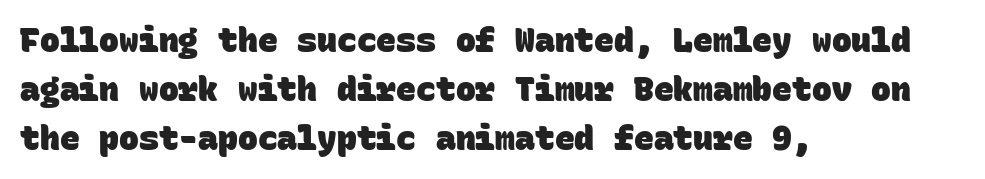
Q: Is the text bold? A: Yes.
Q: Is the typeface a serif or a sans-serif typeface? A: Sans-serif.
Q: Is the text underlined? A: No.
Q: How is the paragraph aligned? A: Left-aligned.
Q: Is the spacing between letters normal or unusually wide? A: Normal.
Q: Is the spacing between lines tight, normal or loose? A: Normal.
Q: Width (condensed, normal, or wide)? A: Normal.
Q: Stroke contrast? A: Low.
Q: x-height? A: Large.
Q: Monospaced? A: Yes.
